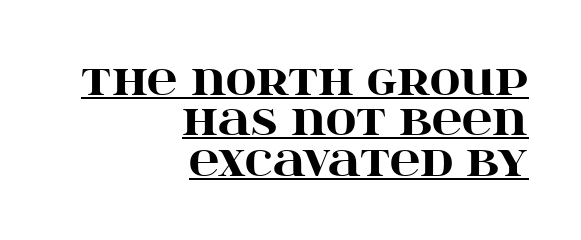
Q: Is the text bold? A: Yes.
Q: Is the text italic (slanted)? A: No, it is upright.
Q: Is the typeface a serif or a sans-serif typeface? A: Serif.
Q: Is the text underlined? A: Yes.
Q: How is the paragraph aligned? A: Right-aligned.
Q: Is the spacing between letters normal or unusually wide? A: Normal.
Q: Is the spacing between lines tight, normal or loose? A: Tight.
Q: Width (condensed, normal, or wide)? A: Wide.
Q: Stroke contrast? A: High.
Q: x-height? A: Large.
Q: Monospaced? A: No.
